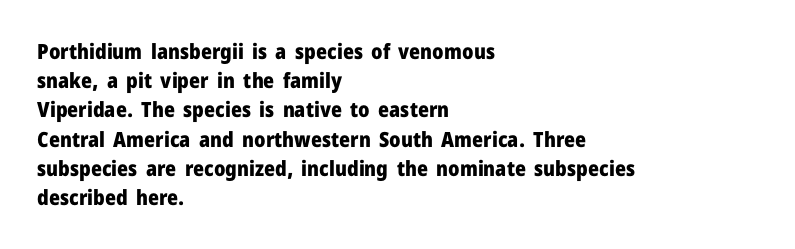
Q: Is the text bold? A: Yes.
Q: Is the text italic (slanted)? A: No, it is upright.
Q: Is the text underlined? A: No.
Q: How is the paragraph aligned? A: Left-aligned.
Q: Is the spacing between letters normal or unusually wide? A: Normal.
Q: Is the spacing between lines tight, normal or loose? A: Normal.
